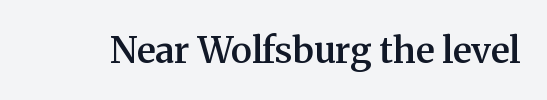
{"serif": "yes", "italic": "no", "bold": "semi", "weight": "semibold", "width": "normal", "stroke_contrast": "medium", "x_height": "medium", "monospaced": "no", "underline": "no", "letter_spacing": "normal", "letter_spacing_em": 0.0, "glyph_px": 36}
